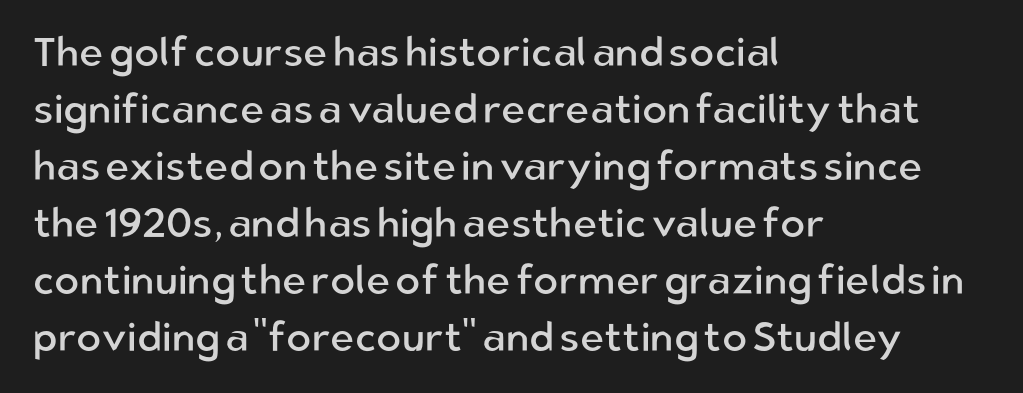
Q: Is the text bold? A: No.
Q: Is the text italic (slanted)? A: No, it is upright.
Q: Is the typeface a serif or a sans-serif typeface? A: Sans-serif.
Q: Is the text underlined? A: No.
Q: How is the paragraph aligned? A: Left-aligned.
Q: Is the spacing between letters normal or unusually wide? A: Normal.
Q: Is the spacing between lines tight, normal or loose? A: Normal.
Q: Width (condensed, normal, or wide)? A: Normal.
Q: Stroke contrast? A: Low.
Q: x-height? A: Medium.
Q: Monospaced? A: No.
